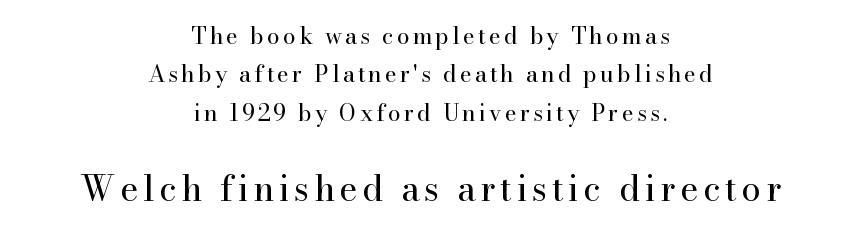
{"serif": "yes", "italic": "no", "bold": "no", "weight": "regular", "width": "normal", "stroke_contrast": "high", "x_height": "small", "monospaced": "no", "underline": "no", "align": "center", "line_spacing": "normal", "line_spacing_ratio": 1.67, "larger_block": "second", "size_ratio": 1.52, "glyph_px": 35}
